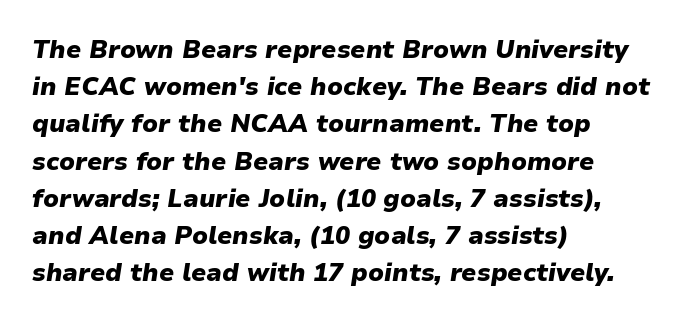
{"italic": "yes", "lean": "right", "slant_degrees": 9, "bold": "yes", "underline": "no", "align": "left", "line_spacing": "normal", "line_spacing_ratio": 1.49, "letter_spacing": "normal", "letter_spacing_em": 0.0, "glyph_px": 25}
